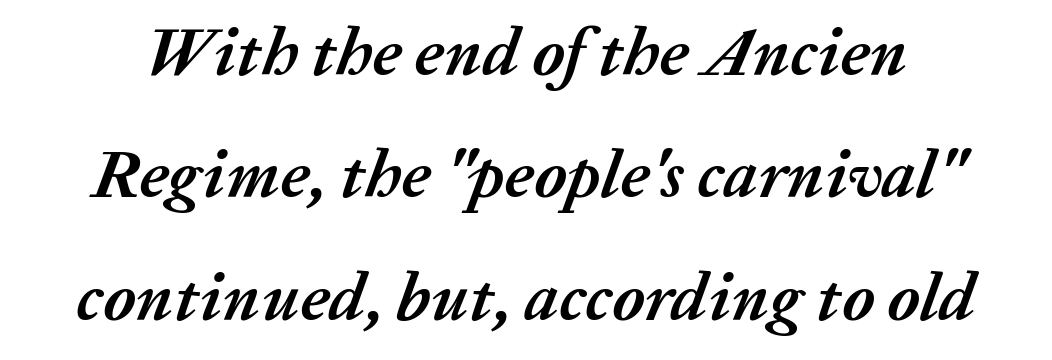
The image shows 68 px semibold type, italic (leaning right); set line spacing 1.8x, normal letter spacing, not underlined; medium stroke contrast and a medium x-height.
